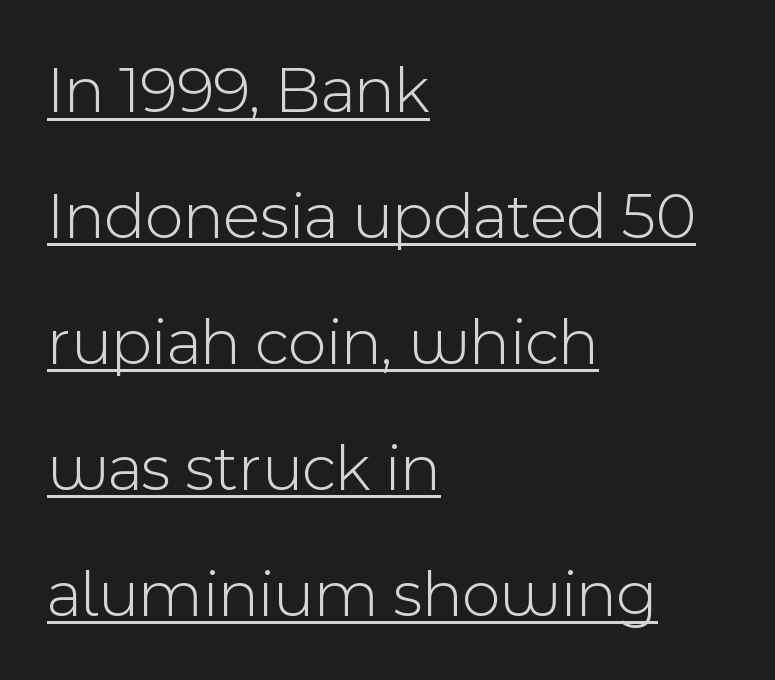
Q: Is the text bold? A: No.
Q: Is the text italic (slanted)? A: No, it is upright.
Q: Is the typeface a serif or a sans-serif typeface? A: Sans-serif.
Q: Is the text underlined? A: Yes.
Q: How is the paragraph aligned? A: Left-aligned.
Q: Is the spacing between letters normal or unusually wide? A: Normal.
Q: Width (condensed, normal, or wide)? A: Normal.
Q: x-height? A: Medium.
Q: Monospaced? A: No.
